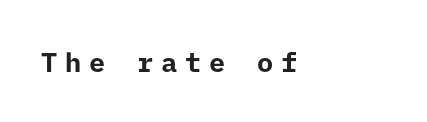
{"italic": "no", "bold": "yes", "underline": "no", "align": "left", "letter_spacing": "wide", "letter_spacing_em": 0.29, "glyph_px": 27}
